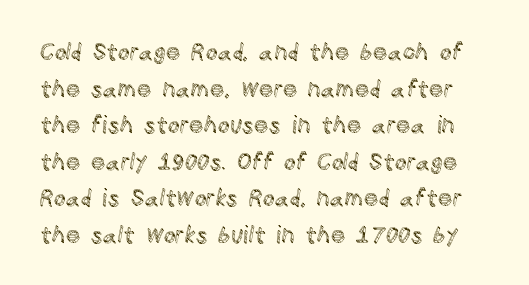
{"underline": "no", "line_spacing": "normal", "line_spacing_ratio": 1.59, "letter_spacing": "normal", "letter_spacing_em": 0.0, "glyph_px": 23}
